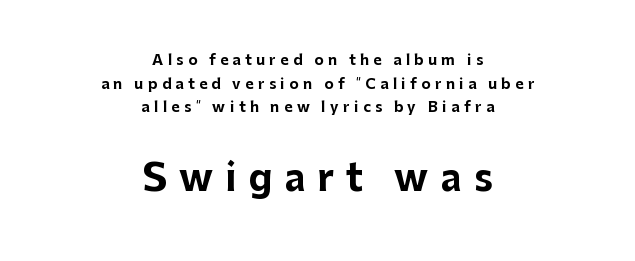
{"serif": "no", "italic": "no", "bold": "yes", "weight": "bold", "width": "normal", "stroke_contrast": "low", "x_height": "medium", "monospaced": "no", "underline": "no", "align": "center", "line_spacing": "normal", "line_spacing_ratio": 1.69, "letter_spacing": "wide", "letter_spacing_em": 0.32, "larger_block": "second", "size_ratio": 2.64, "glyph_px": 37}
